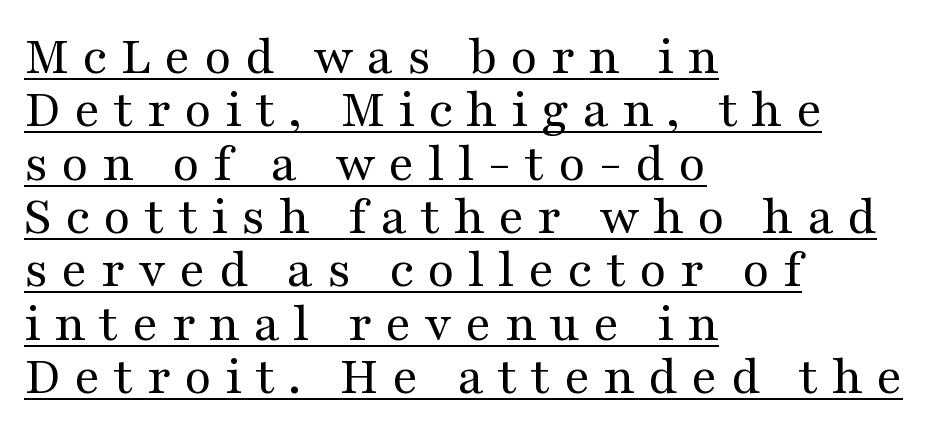
Q: Is the text bold? A: No.
Q: Is the text italic (slanted)? A: No, it is upright.
Q: Is the typeface a serif or a sans-serif typeface? A: Serif.
Q: Is the text underlined? A: Yes.
Q: How is the paragraph aligned? A: Left-aligned.
Q: Is the spacing between letters normal or unusually wide? A: Unusually wide.
Q: Is the spacing between lines tight, normal or loose? A: Tight.
Q: Width (condensed, normal, or wide)? A: Wide.
Q: Stroke contrast? A: Medium.
Q: x-height? A: Medium.
Q: Monospaced? A: No.
